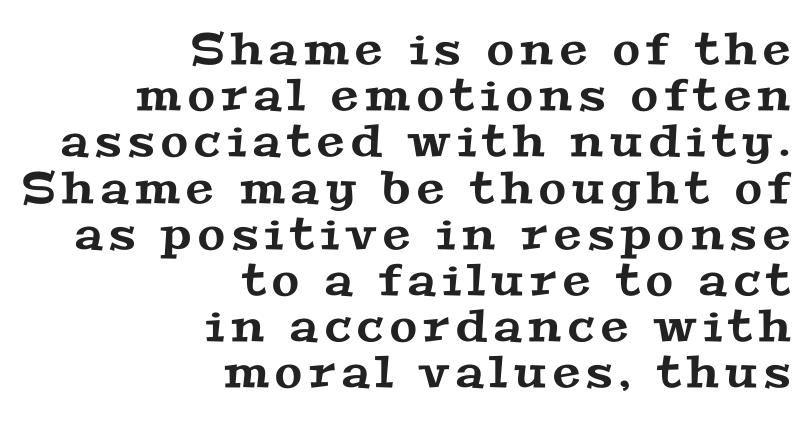
Is there much room between lines? No — they nearly touch. Which margin do the lines hug? The right one — the left edge is uneven. Descenders are the only things crossing below the line. These lines are rendered in a variable-pitch font.
